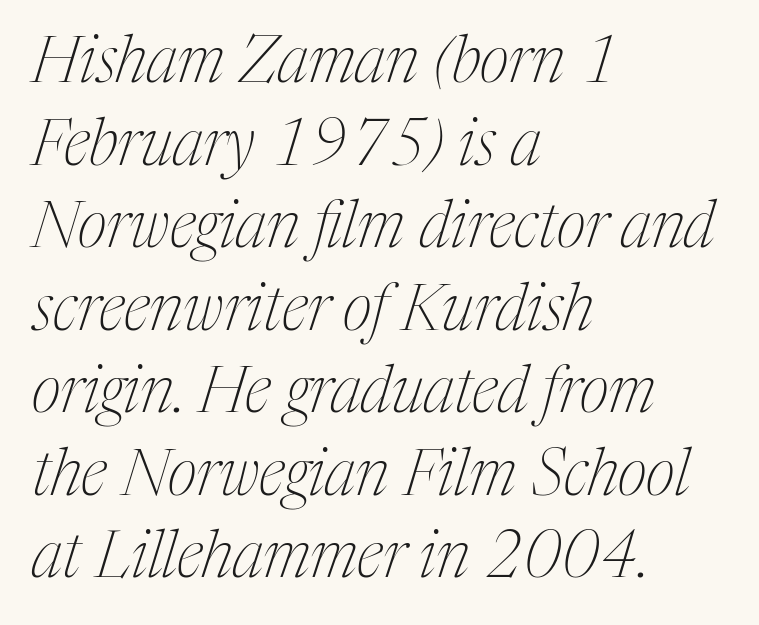
{"serif": "yes", "italic": "yes", "lean": "right", "slant_degrees": 17, "bold": "no", "weight": "thin", "width": "condensed", "stroke_contrast": "medium", "x_height": "medium", "monospaced": "no", "underline": "no", "align": "left", "line_spacing": "normal", "line_spacing_ratio": 1.29, "letter_spacing": "normal", "letter_spacing_em": 0.0, "glyph_px": 64}
